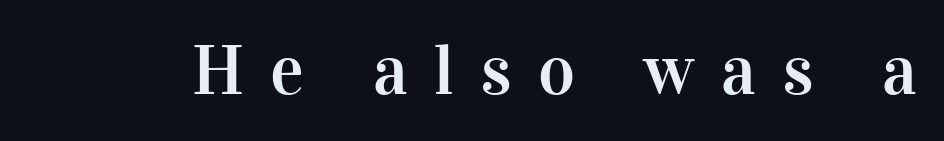
The image shows 71 px serif type, upright; set unusually wide letter spacing (+0.37 em), not underlined; high stroke contrast and a medium x-height.
